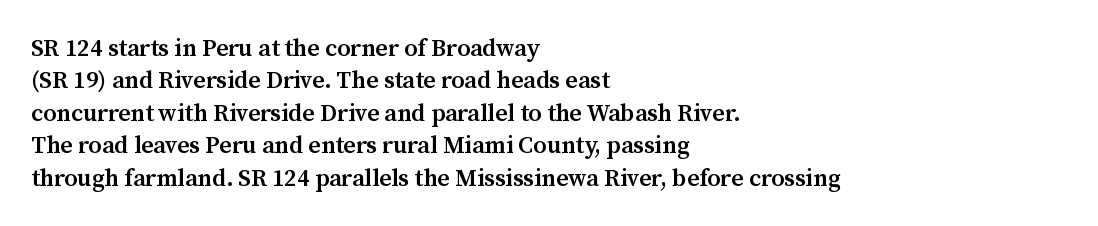
The image shows 24 px text type, upright; set left-aligned, normal line spacing (1.35x), normal letter spacing, not underlined.
